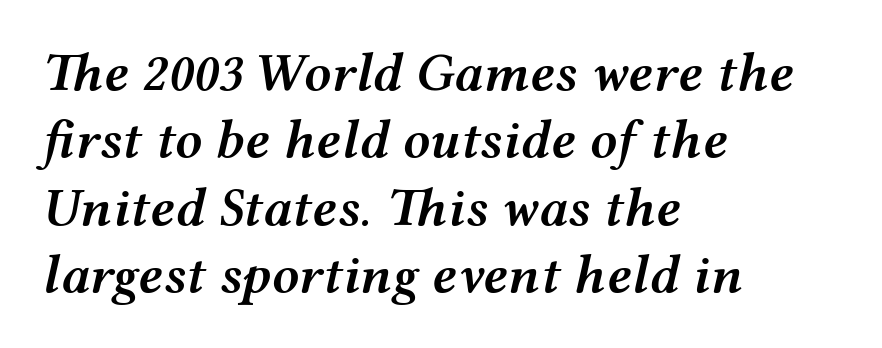
Any mark beneath the type? The region is blank. Rendered with sloped, italic letterforms. Horizontal bands of white between lines are of average thickness. Each letter keeps its own natural width here, so spacing adapts to shape.
